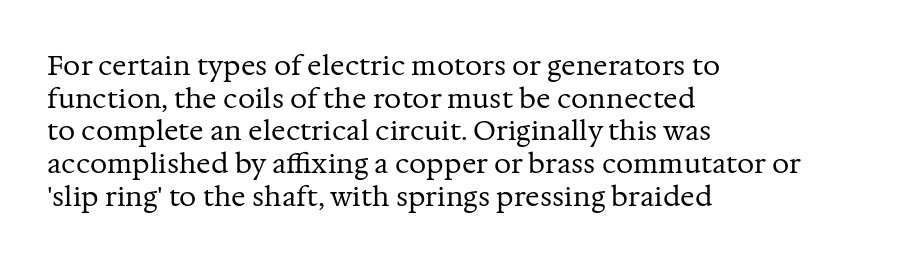
The image shows 27 px text type, upright; set left-aligned, line spacing 1.21x, normal letter spacing, not underlined.
